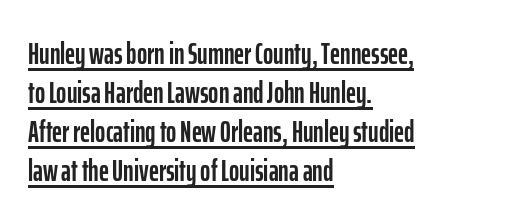
The image shows 31 px condensed sans-serif type, upright; set left-aligned, normal line spacing (1.26x), normal letter spacing, underlined; low stroke contrast and a medium x-height.
